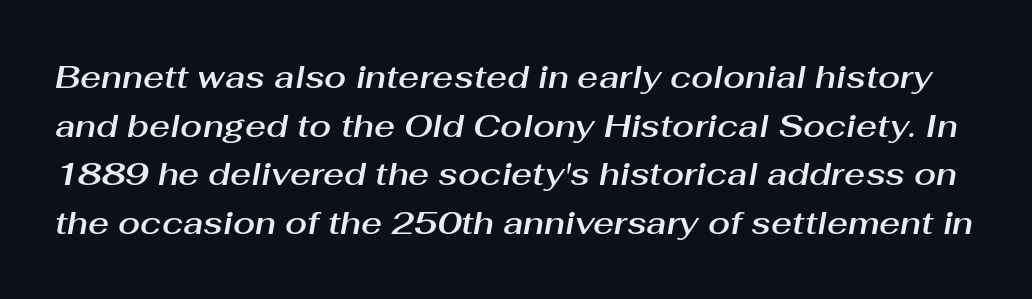
{"italic": "yes", "lean": "right", "slant_degrees": 10, "width": "normal", "stroke_contrast": "medium", "x_height": "medium", "monospaced": "no", "underline": "no", "line_spacing": "normal", "line_spacing_ratio": 1.52, "letter_spacing": "normal", "letter_spacing_em": 0.0, "glyph_px": 32}
